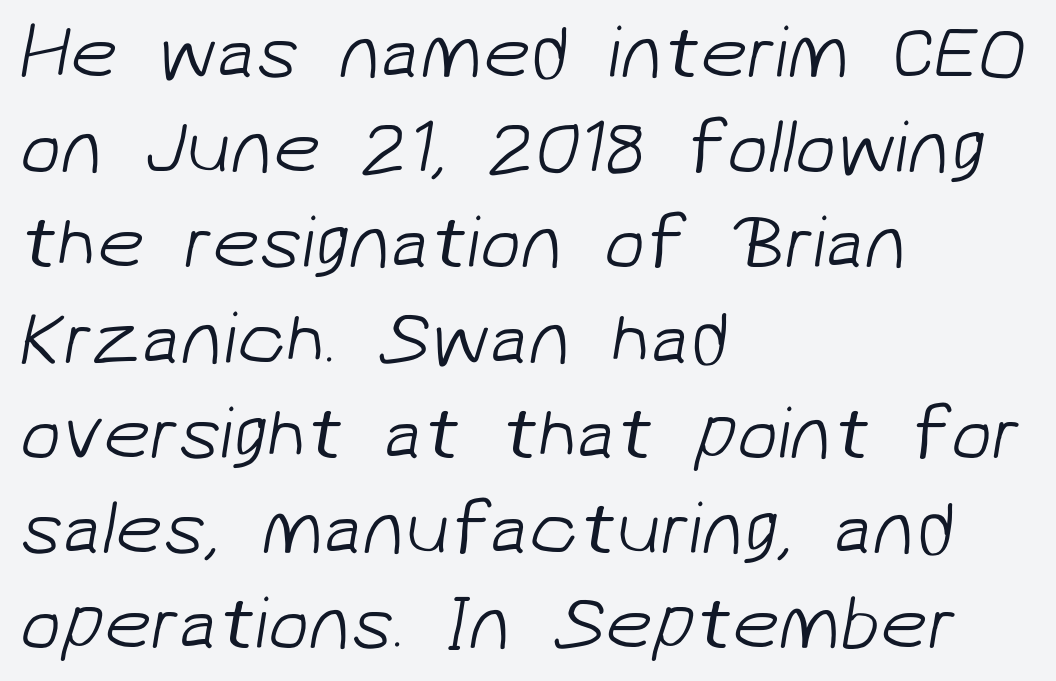
Decoration check: the copy has no underline. There is no visible air inserted between adjacent glyphs. Are there feet on the stems? There aren't — it's a sans. Quick note: interline space is typical. The typesetting does not lean heavy: it is not bold.
